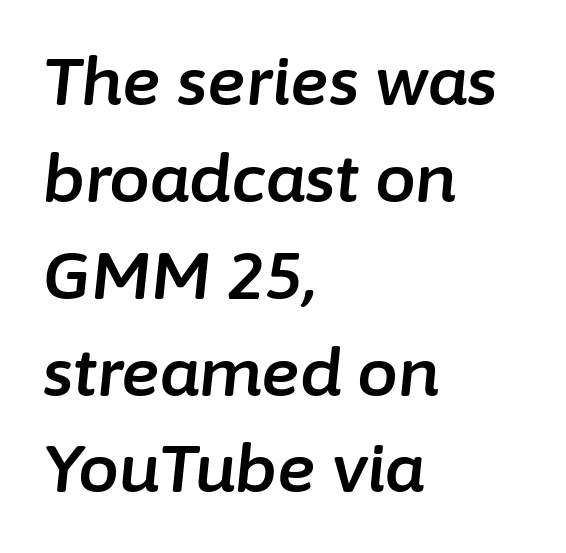
{"italic": "yes", "lean": "right", "slant_degrees": 6, "width": "normal", "stroke_contrast": "low", "x_height": "medium", "monospaced": "no", "underline": "no", "align": "left", "line_spacing": "normal", "line_spacing_ratio": 1.49, "letter_spacing": "normal", "letter_spacing_em": 0.0, "glyph_px": 65}
